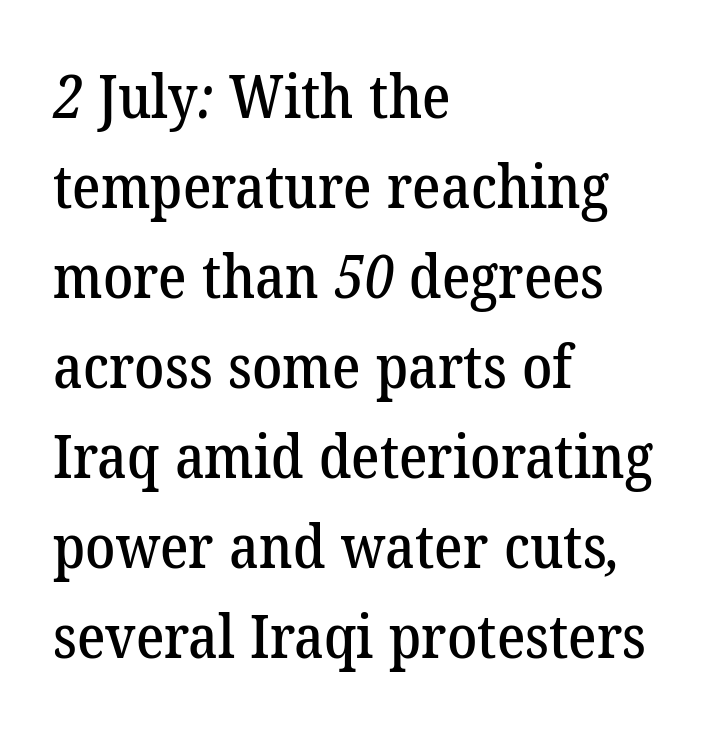
The image shows 60 px serif type; set left-aligned, normal line spacing (1.5x), normal letter spacing, not underlined; low stroke contrast and a medium x-height.
